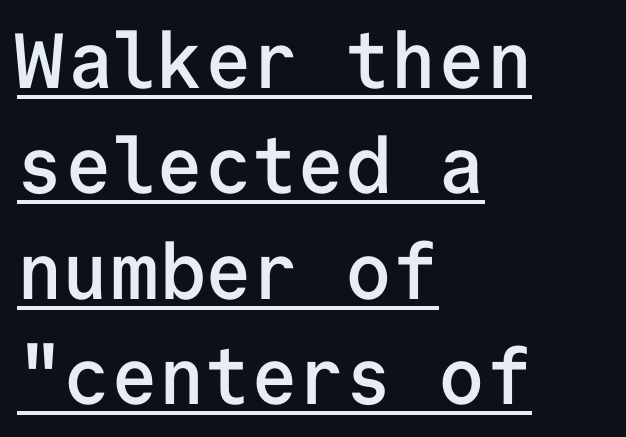
Q: Is the text bold? A: Semi-bold.
Q: Is the text italic (slanted)? A: No, it is upright.
Q: Is the typeface a serif or a sans-serif typeface? A: Sans-serif.
Q: Is the text underlined? A: Yes.
Q: How is the paragraph aligned? A: Left-aligned.
Q: Is the spacing between letters normal or unusually wide? A: Normal.
Q: Is the spacing between lines tight, normal or loose? A: Normal.
Q: Width (condensed, normal, or wide)? A: Normal.
Q: Stroke contrast? A: Low.
Q: x-height? A: Medium.
Q: Monospaced? A: Yes.
